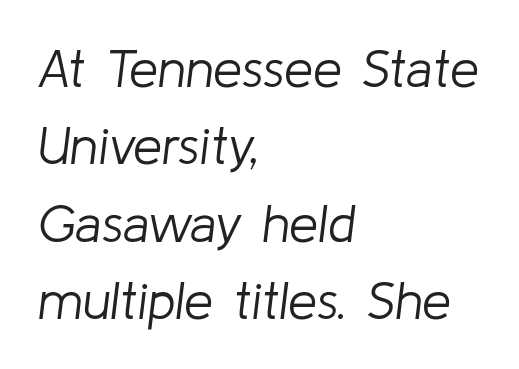
The image shows 52 px light type, italic (leaning right); set left-aligned, normal line spacing (1.49x), normal letter spacing, not underlined; low stroke contrast and a medium x-height.
